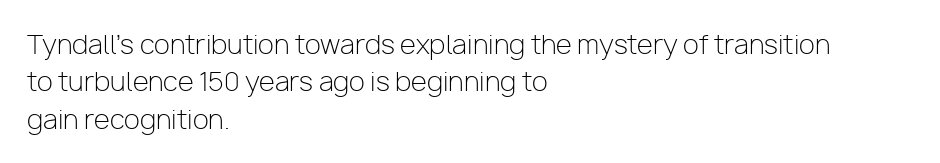
Is the letter spacing exaggerated? No — it looks like the ordinary default. This block has exactly the height ordinary leading produces. This is the regular roman posture of the typeface. Weight: not bold — regular or lighter.
